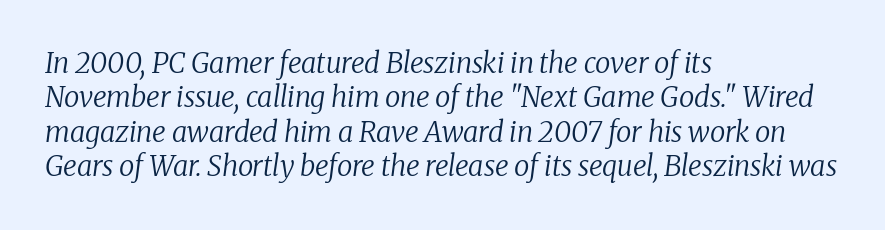
{"serif": "yes", "italic": "yes", "lean": "right", "slant_degrees": 8, "bold": "no", "weight": "regular", "width": "normal", "stroke_contrast": "low", "x_height": "medium", "monospaced": "no", "underline": "no", "align": "left", "line_spacing_ratio": 1.23, "letter_spacing": "normal", "letter_spacing_em": 0.0, "glyph_px": 28}
